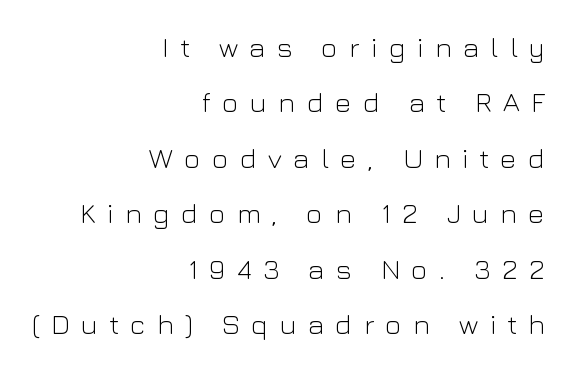
{"serif": "no", "italic": "no", "bold": "no", "weight": "light", "width": "normal", "stroke_contrast": "low", "x_height": "medium", "monospaced": "no", "underline": "no", "align": "right", "line_spacing": "loose", "line_spacing_ratio": 1.98, "letter_spacing": "wide", "letter_spacing_em": 0.41, "glyph_px": 28}
